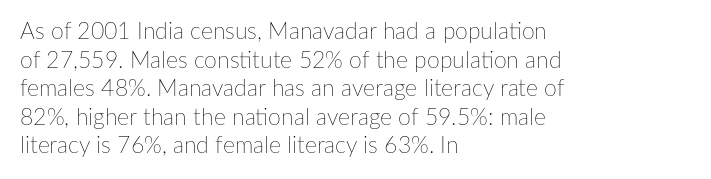
{"italic": "no", "bold": "no", "underline": "no", "align": "left", "line_spacing_ratio": 1.24, "letter_spacing": "normal", "letter_spacing_em": 0.0, "glyph_px": 23}
